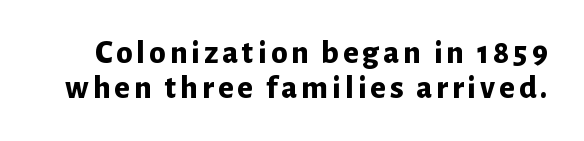
{"serif": "no", "italic": "no", "bold": "yes", "weight": "bold", "width": "normal", "stroke_contrast": "low", "x_height": "medium", "monospaced": "no", "underline": "no", "line_spacing": "tight", "line_spacing_ratio": 1.06, "glyph_px": 33}
